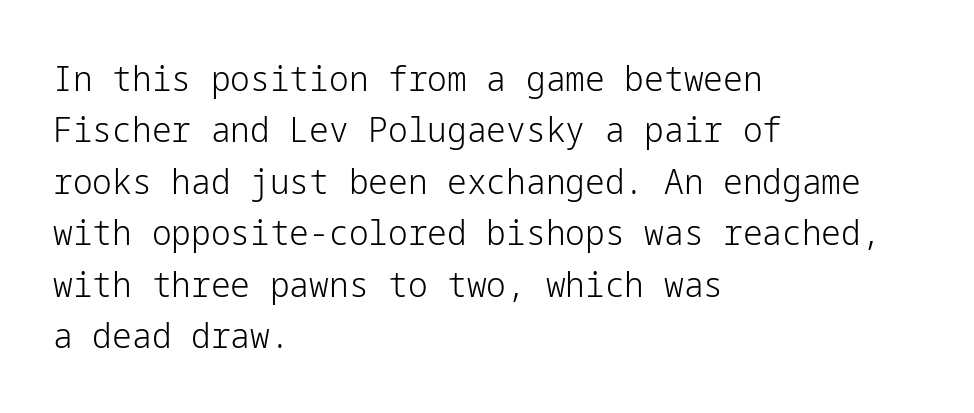
Q: Is the text bold? A: No.
Q: Is the text italic (slanted)? A: No, it is upright.
Q: Is the typeface a serif or a sans-serif typeface? A: Sans-serif.
Q: Is the text underlined? A: No.
Q: How is the paragraph aligned? A: Left-aligned.
Q: Is the spacing between letters normal or unusually wide? A: Normal.
Q: Is the spacing between lines tight, normal or loose? A: Normal.
Q: Width (condensed, normal, or wide)? A: Normal.
Q: Stroke contrast? A: Low.
Q: x-height? A: Medium.
